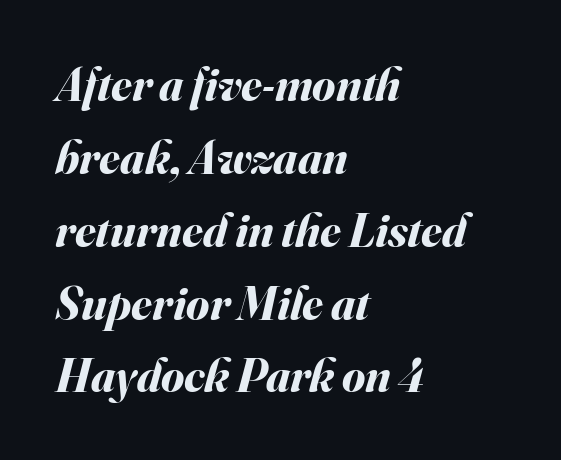
Compared with typical body copy, the letter spacing here is the same. The letters advance in unequal steps, a hallmark of proportional type. Caption: bold face, heavy strokes. The foot of each line stays bare and open. Which margin do the lines hug? The left one — the right edge is uneven.
